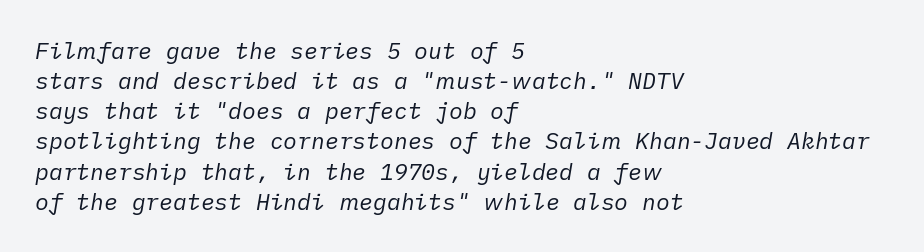
{"italic": "yes", "lean": "right", "slant_degrees": 10, "bold": "no", "underline": "no", "align": "left", "line_spacing": "normal", "line_spacing_ratio": 1.31, "letter_spacing": "normal", "letter_spacing_em": 0.0, "glyph_px": 23}
